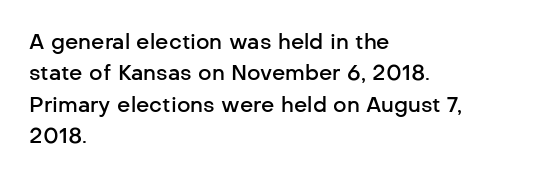
Q: Is the text bold? A: Semi-bold.
Q: Is the text italic (slanted)? A: No, it is upright.
Q: Is the text underlined? A: No.
Q: How is the paragraph aligned? A: Left-aligned.
Q: Is the spacing between letters normal or unusually wide? A: Normal.
Q: Is the spacing between lines tight, normal or loose? A: Normal.
